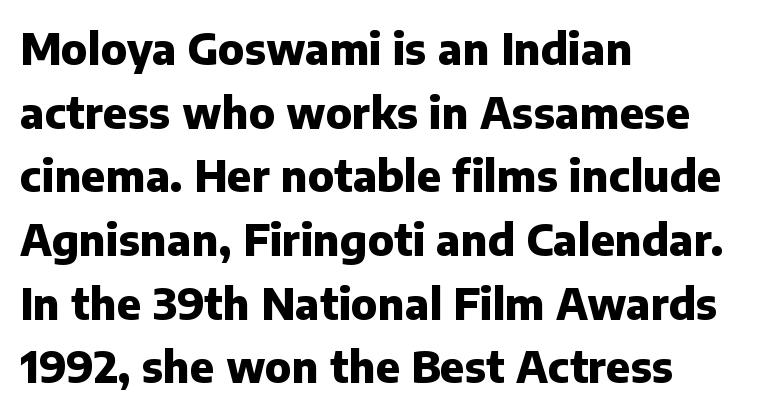
Heavy, bold letterforms. You could not count columns in this text — the font is proportionally spaced. Nobody drew a line under any word here. To sum up the face: it is a sans, with no serifs.
